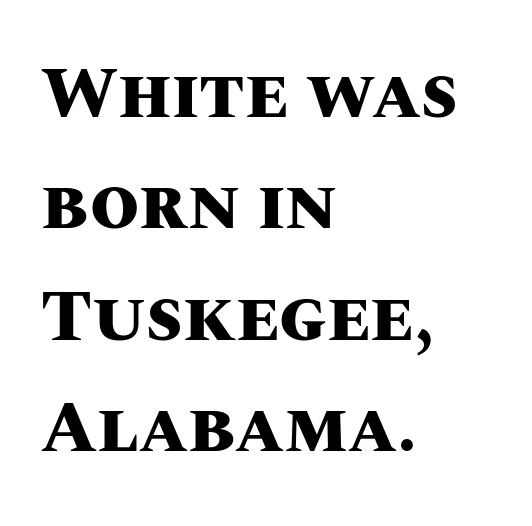
Q: Is the text bold? A: Yes.
Q: Is the text italic (slanted)? A: No, it is upright.
Q: Is the text underlined? A: No.
Q: How is the paragraph aligned? A: Left-aligned.
Q: Is the spacing between letters normal or unusually wide? A: Normal.
Q: Is the spacing between lines tight, normal or loose? A: Normal.
Q: Width (condensed, normal, or wide)? A: Normal.
Q: Stroke contrast? A: Medium.
Q: x-height? A: Large.
Q: Monospaced? A: No.
